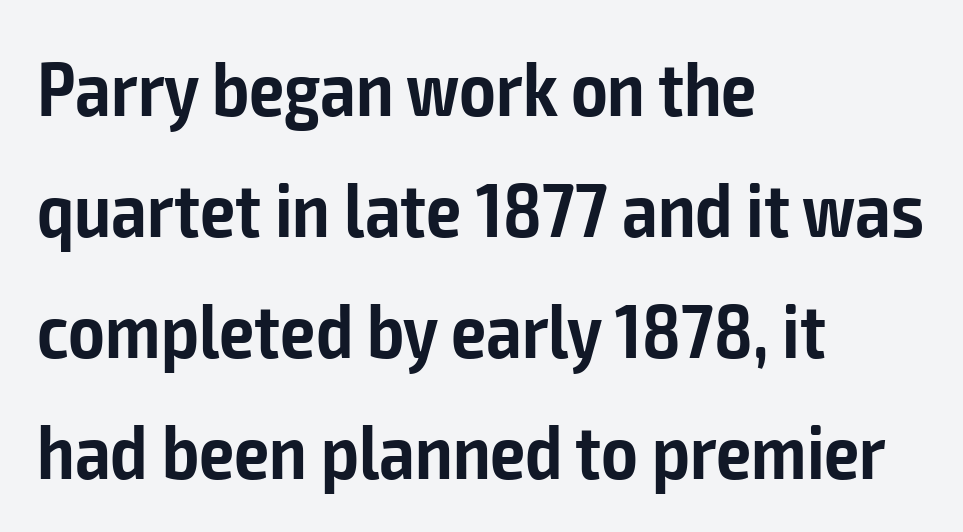
This sample uses a sans-serif face. The passage shown is typed in a proportional face where columns would drift. The lines sit at an ordinary, default distance from one another. Plain, unruled lines of type. All the whitespace from short lines collects on the right.
